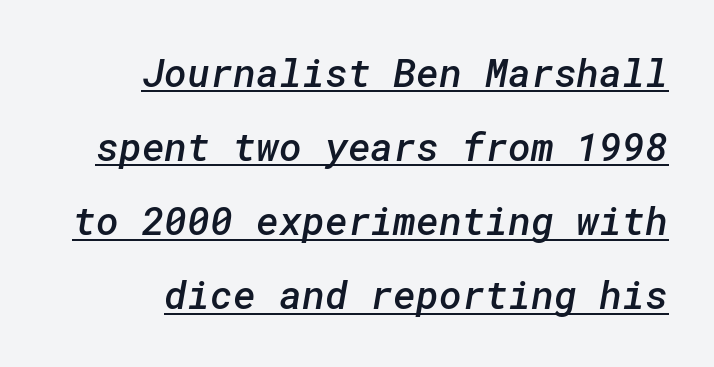
Q: Is the text bold? A: Semi-bold.
Q: Is the typeface a serif or a sans-serif typeface? A: Sans-serif.
Q: Is the text underlined? A: Yes.
Q: How is the paragraph aligned? A: Right-aligned.
Q: Is the spacing between letters normal or unusually wide? A: Normal.
Q: Is the spacing between lines tight, normal or loose? A: Loose.
Q: Width (condensed, normal, or wide)? A: Normal.
Q: Stroke contrast? A: Low.
Q: x-height? A: Medium.
